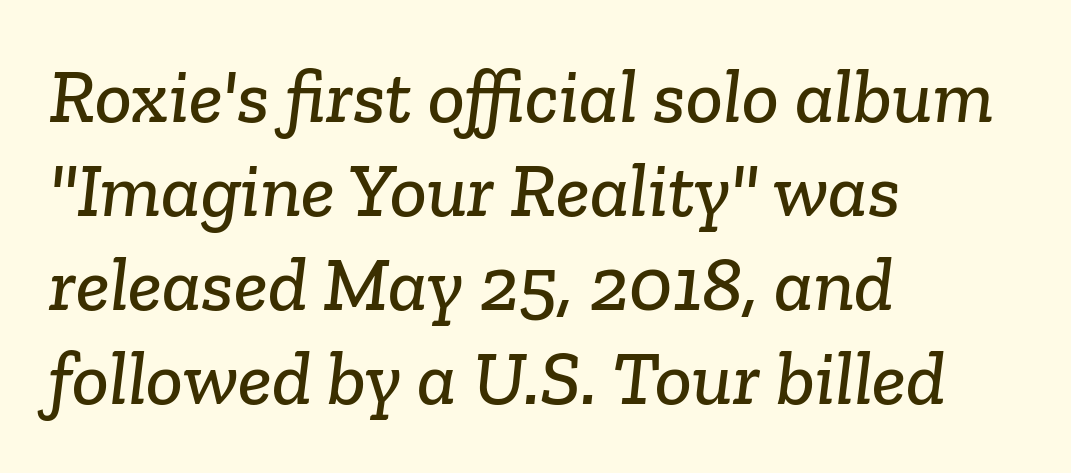
{"serif": "yes", "width": "normal", "stroke_contrast": "low", "x_height": "medium", "monospaced": "no", "underline": "no", "align": "left", "line_spacing_ratio": 1.22, "letter_spacing": "normal", "letter_spacing_em": 0.0, "glyph_px": 77}
